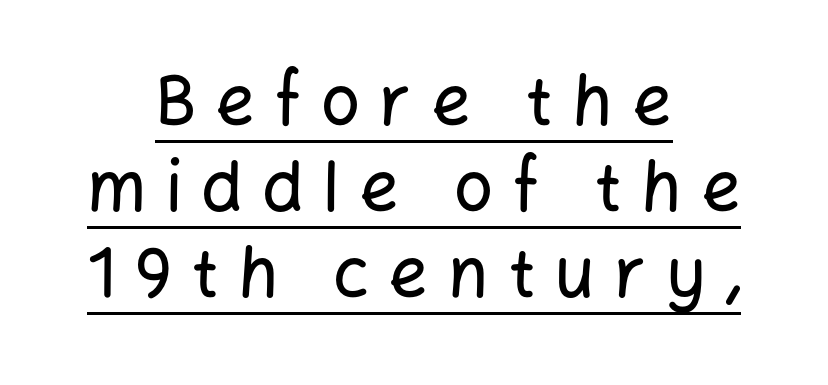
Q: Is the text italic (slanted)? A: No, it is upright.
Q: Is the typeface a serif or a sans-serif typeface? A: Sans-serif.
Q: Is the text underlined? A: Yes.
Q: How is the paragraph aligned? A: Centered.
Q: Is the spacing between letters normal or unusually wide? A: Unusually wide.
Q: Is the spacing between lines tight, normal or loose? A: Normal.
Q: Width (condensed, normal, or wide)? A: Normal.
Q: Stroke contrast? A: Low.
Q: x-height? A: Medium.
Q: Monospaced? A: No.
